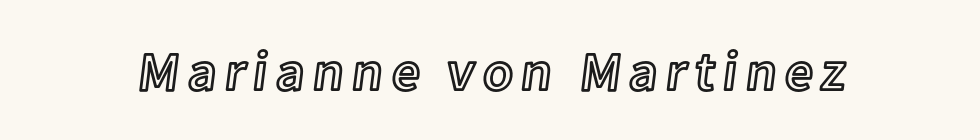
{"width": "normal", "x_height": "medium", "monospaced": "no", "underline": "no", "glyph_px": 56}
